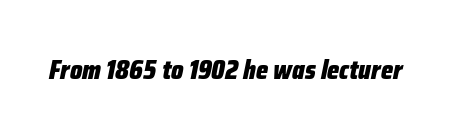
The image shows 26 px bold type, italic (leaning right); set normal letter spacing, not underlined.
